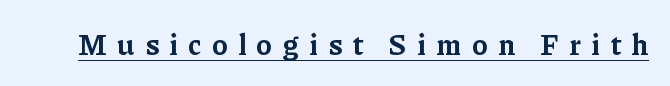
{"serif": "yes", "italic": "no", "bold": "yes", "weight": "bold", "width": "normal", "stroke_contrast": "low", "x_height": "medium", "monospaced": "no", "underline": "yes", "letter_spacing": "wide", "letter_spacing_em": 0.36, "glyph_px": 29}
